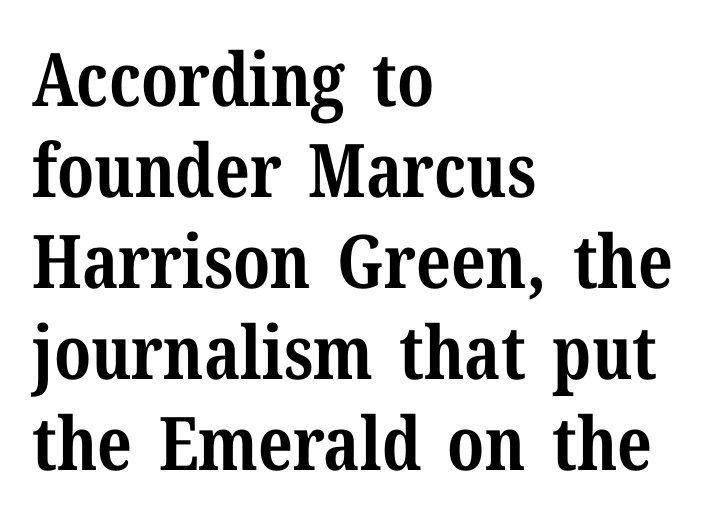
Q: Is the text bold? A: Yes.
Q: Is the text italic (slanted)? A: No, it is upright.
Q: Is the typeface a serif or a sans-serif typeface? A: Serif.
Q: Is the text underlined? A: No.
Q: How is the paragraph aligned? A: Left-aligned.
Q: Is the spacing between letters normal or unusually wide? A: Normal.
Q: Width (condensed, normal, or wide)? A: Normal.
Q: Stroke contrast? A: Medium.
Q: x-height? A: Medium.
Q: Monospaced? A: No.
